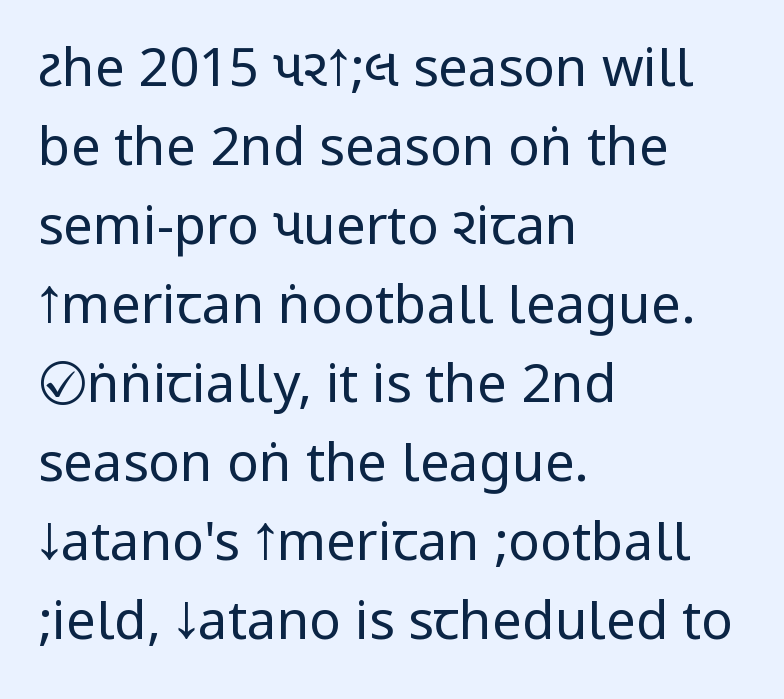
Q: Is the text bold? A: No.
Q: Is the text italic (slanted)? A: No, it is upright.
Q: Is the typeface a serif or a sans-serif typeface? A: Sans-serif.
Q: Is the text underlined? A: No.
Q: How is the paragraph aligned? A: Left-aligned.
Q: Is the spacing between letters normal or unusually wide? A: Normal.
Q: Is the spacing between lines tight, normal or loose? A: Normal.
Q: Width (condensed, normal, or wide)? A: Condensed.
Q: Stroke contrast? A: Low.
